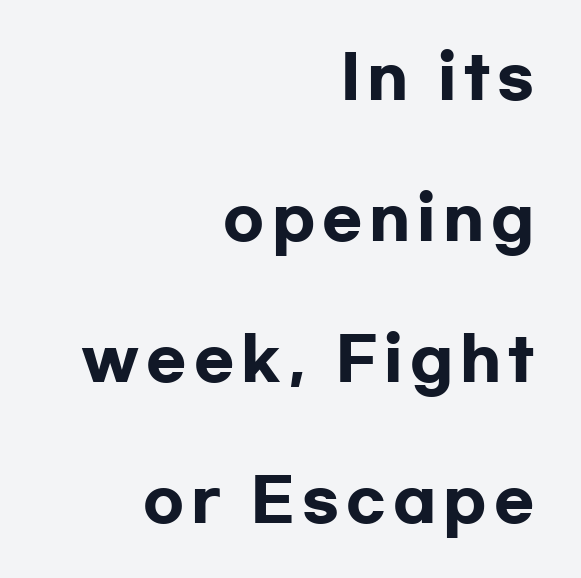
Q: Is the text bold? A: Yes.
Q: Is the text italic (slanted)? A: No, it is upright.
Q: Is the typeface a serif or a sans-serif typeface? A: Sans-serif.
Q: Is the text underlined? A: No.
Q: How is the paragraph aligned? A: Right-aligned.
Q: Is the spacing between lines tight, normal or loose? A: Loose.
Q: Width (condensed, normal, or wide)? A: Wide.
Q: Stroke contrast? A: Low.
Q: x-height? A: Medium.
Q: Monospaced? A: No.
